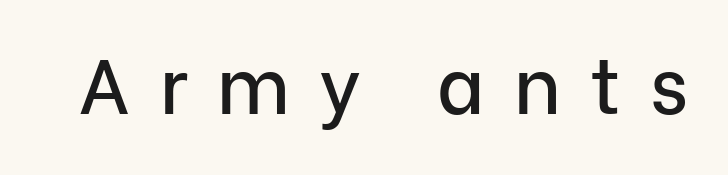
{"serif": "no", "italic": "no", "width": "normal", "stroke_contrast": "low", "x_height": "medium", "monospaced": "no", "underline": "no", "letter_spacing": "wide", "letter_spacing_em": 0.38, "glyph_px": 77}
